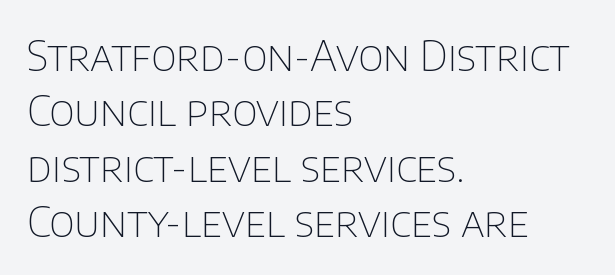
{"serif": "no", "italic": "no", "bold": "no", "weight": "thin", "width": "normal", "stroke_contrast": "low", "x_height": "large", "monospaced": "no", "underline": "no", "align": "left", "line_spacing": "normal", "line_spacing_ratio": 1.32, "letter_spacing": "normal", "letter_spacing_em": 0.0, "glyph_px": 42}
